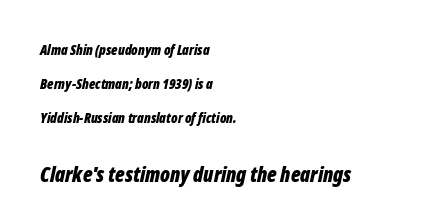
The image shows 21 px bold type, italic (leaning right); set left-aligned, loose line spacing (2.43x), normal letter spacing, not underlined; the second (bottom) block is 1.5x larger.
